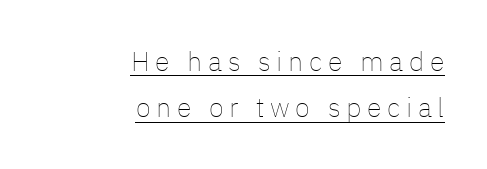
Does the copy run flush right? Yes — the right margin is perfectly even. The face used here is rendered with a markedly widened letterfit. It's the straight-up-and-down kind of type. Each line of the rendering has a horizontal stroke beneath the glyphs. The strokes carry an ordinary text weight at most.
